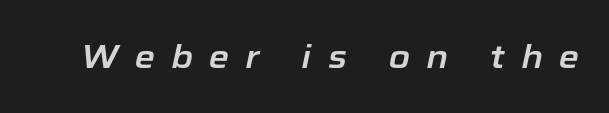
You could not count columns in this text — the font is proportionally spaced. Unmarked baselines from the first word to the last. The rendering applies a slant to the glyphs. Compared with typical body copy, the letter spacing here is much looser.
